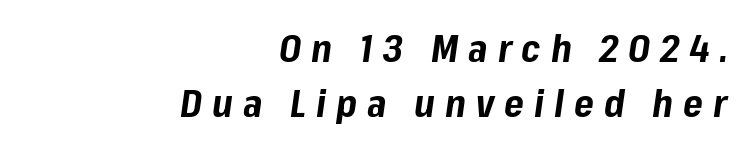
{"italic": "yes", "lean": "right", "slant_degrees": 8, "bold": "yes", "weight": "bold", "width": "normal", "stroke_contrast": "low", "x_height": "medium", "monospaced": "no", "underline": "no", "align": "right", "line_spacing": "normal", "line_spacing_ratio": 1.46, "letter_spacing": "wide", "letter_spacing_em": 0.26, "glyph_px": 38}
